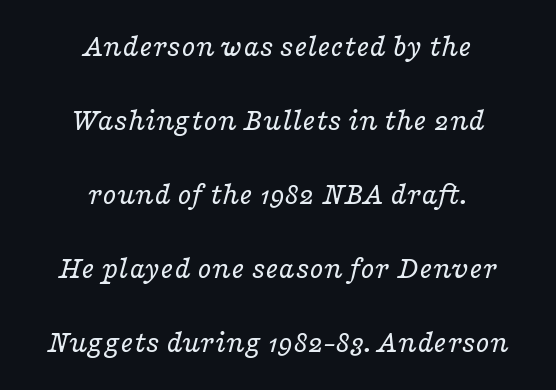
The image shows 32 px regular-weight, wide serif type, italic (leaning right); set centered, loose line spacing (2.31x), normal letter spacing, not underlined; low stroke contrast and a medium x-height.
